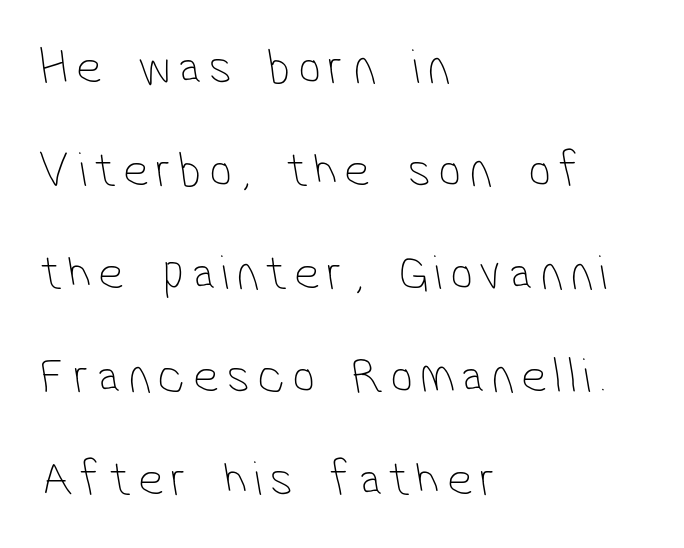
{"serif": "no", "bold": "no", "weight": "thin", "width": "condensed", "stroke_contrast": "low", "x_height": "medium", "monospaced": "no", "underline": "no", "align": "left", "line_spacing": "loose", "line_spacing_ratio": 2.06, "glyph_px": 50}
